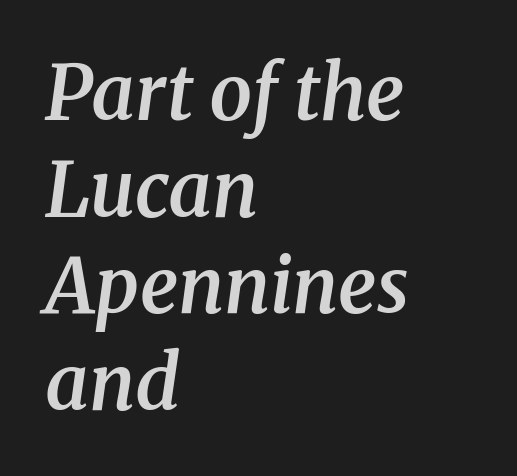
The image shows 76 px semibold serif type, italic (leaning right); set left-aligned, normal line spacing (1.27x), normal letter spacing, not underlined; medium stroke contrast and a medium x-height.
